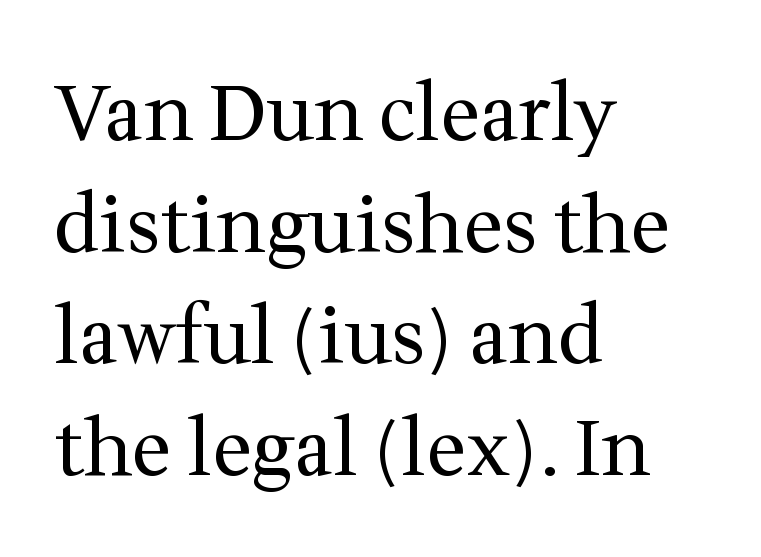
Q: Is the text bold? A: No.
Q: Is the text italic (slanted)? A: No, it is upright.
Q: Is the typeface a serif or a sans-serif typeface? A: Serif.
Q: Is the text underlined? A: No.
Q: How is the paragraph aligned? A: Left-aligned.
Q: Is the spacing between letters normal or unusually wide? A: Normal.
Q: Is the spacing between lines tight, normal or loose? A: Normal.
Q: Width (condensed, normal, or wide)? A: Normal.
Q: Stroke contrast? A: Medium.
Q: x-height? A: Medium.
Q: Monospaced? A: No.
